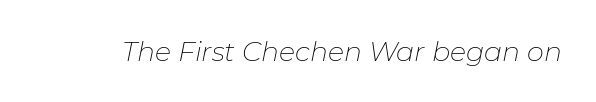
Bare-footed words on every line. Compared with a typical body face, this is equally light or lighter still. Spacing between characters is what you'd get straight out of the box. These lines were composed using italics.
